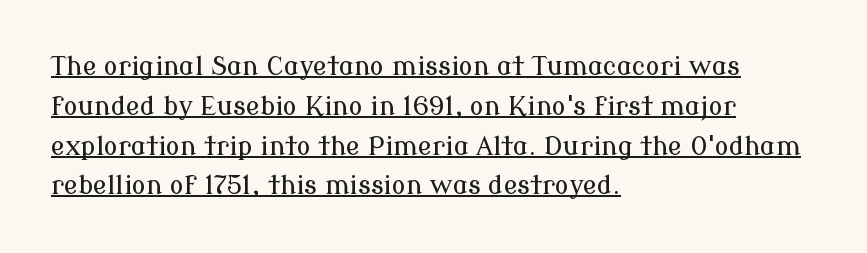
Like a heading marked for emphasis, these lines bear an underscore. Characters remain perfectly vertical along every line. The rendering uses a moderate line-height, typical for paragraphs. Honestly, the letter spacing is just normal — you wouldn't notice it. Reading down the block, your eye returns to a fixed left position each line.
